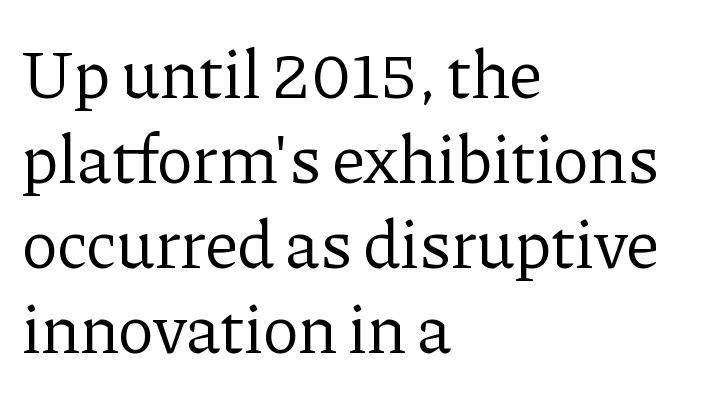
Is there much room between lines? A standard amount, neither cramped nor airy. The words here are not underlined. A light-to-regular cut is what we see here. Horizontal alignment here is leftward, the default for most running prose. Every character sits straight up, as roman type does.
